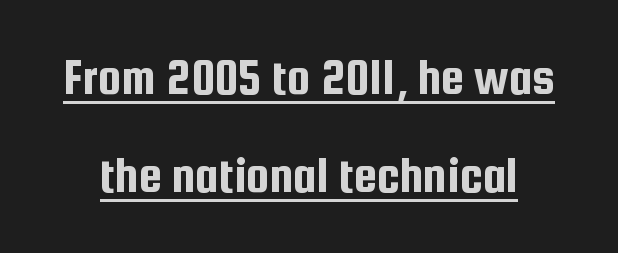
Q: Is the text italic (slanted)? A: No, it is upright.
Q: Is the typeface a serif or a sans-serif typeface? A: Sans-serif.
Q: Is the text underlined? A: Yes.
Q: Is the spacing between letters normal or unusually wide? A: Normal.
Q: Width (condensed, normal, or wide)? A: Condensed.
Q: Stroke contrast? A: Low.
Q: x-height? A: Medium.
Q: Monospaced? A: No.
